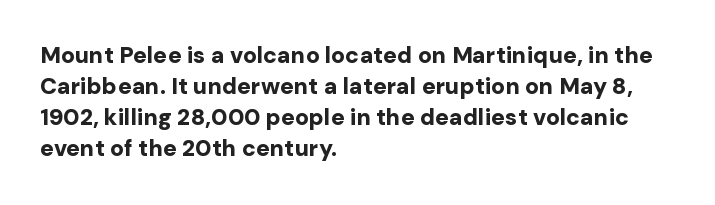
{"italic": "no", "bold": "yes", "underline": "no", "align": "left", "line_spacing": "normal", "line_spacing_ratio": 1.35, "letter_spacing": "normal", "letter_spacing_em": 0.0, "glyph_px": 23}
